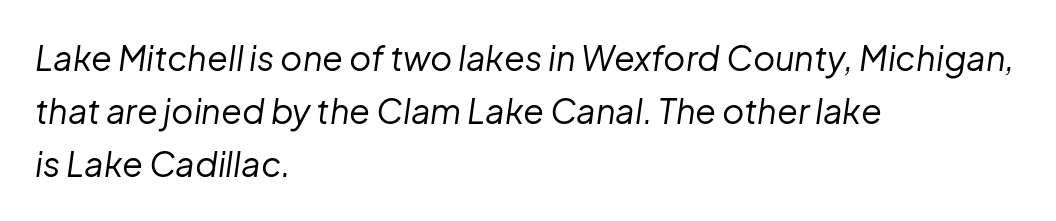
Q: Is the text bold? A: No.
Q: Is the text italic (slanted)? A: Yes, it leans right by about 8 degrees.
Q: Is the text underlined? A: No.
Q: How is the paragraph aligned? A: Left-aligned.
Q: Is the spacing between letters normal or unusually wide? A: Normal.
Q: Is the spacing between lines tight, normal or loose? A: Normal.
Q: Width (condensed, normal, or wide)? A: Normal.
Q: Stroke contrast? A: Low.
Q: x-height? A: Medium.
Q: Monospaced? A: No.
